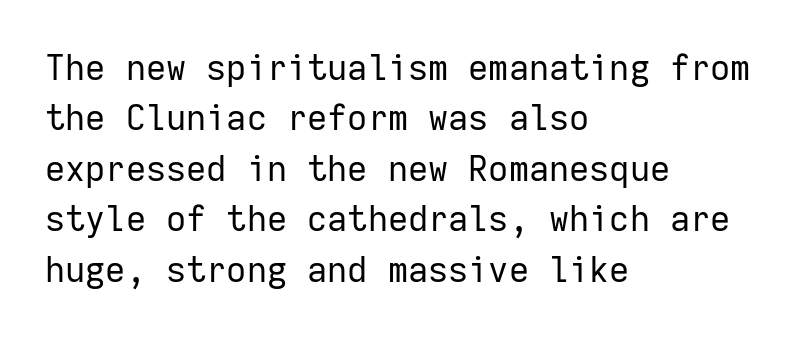
The face used here is a sans, in the tradition of grotesques and geometrics. How are the letters spaced? Ordinarily, with no added tracking. The paragraph shown leans on its left margin. A typesetter would mark this as roman, not italic.
